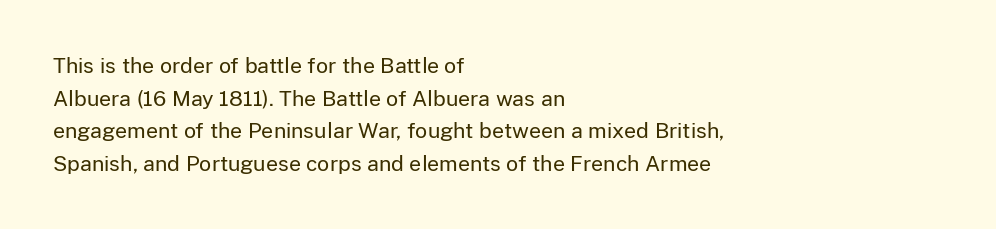
The image shows 21 px text type, upright; set left-aligned, normal line spacing (1.55x), normal letter spacing, not underlined.
